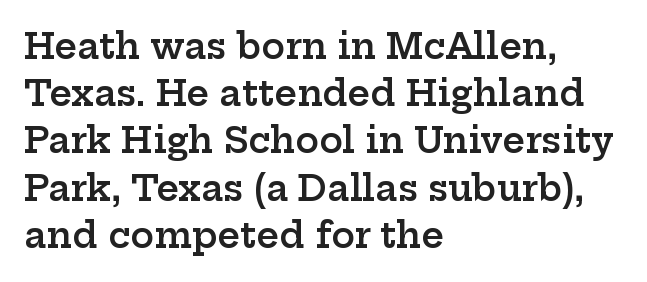
Q: Is the text bold? A: Semi-bold.
Q: Is the text italic (slanted)? A: No, it is upright.
Q: Is the typeface a serif or a sans-serif typeface? A: Serif.
Q: Is the text underlined? A: No.
Q: How is the paragraph aligned? A: Left-aligned.
Q: Is the spacing between letters normal or unusually wide? A: Normal.
Q: Is the spacing between lines tight, normal or loose? A: Normal.
Q: Width (condensed, normal, or wide)? A: Wide.
Q: Stroke contrast? A: Low.
Q: x-height? A: Medium.
Q: Monospaced? A: No.
